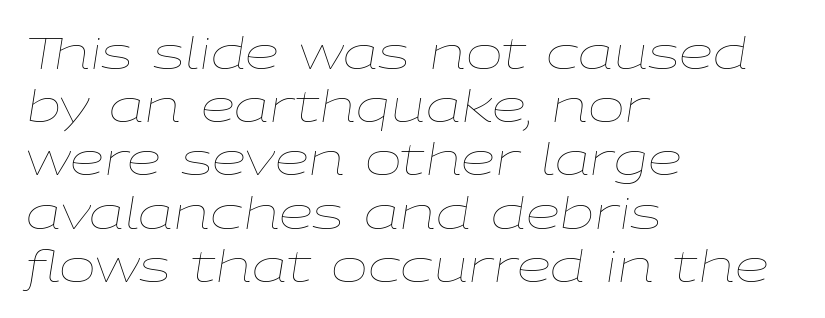
Q: Is the text bold? A: No.
Q: Is the text italic (slanted)? A: Yes, it leans right by about 9 degrees.
Q: Is the text underlined? A: No.
Q: How is the paragraph aligned? A: Left-aligned.
Q: Is the spacing between letters normal or unusually wide? A: Normal.
Q: Width (condensed, normal, or wide)? A: Wide.
Q: Stroke contrast? A: Low.
Q: x-height? A: Medium.
Q: Monospaced? A: No.
